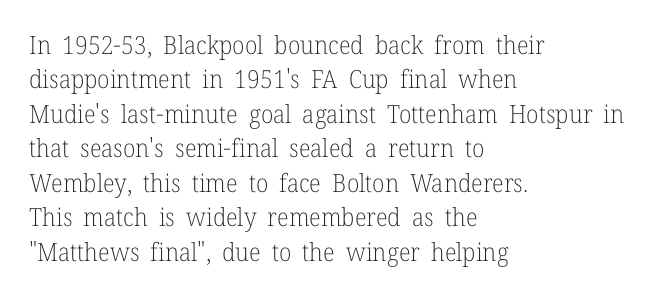
Q: Is the text bold? A: No.
Q: Is the text italic (slanted)? A: No, it is upright.
Q: Is the text underlined? A: No.
Q: How is the paragraph aligned? A: Left-aligned.
Q: Is the spacing between letters normal or unusually wide? A: Normal.
Q: Is the spacing between lines tight, normal or loose? A: Normal.
